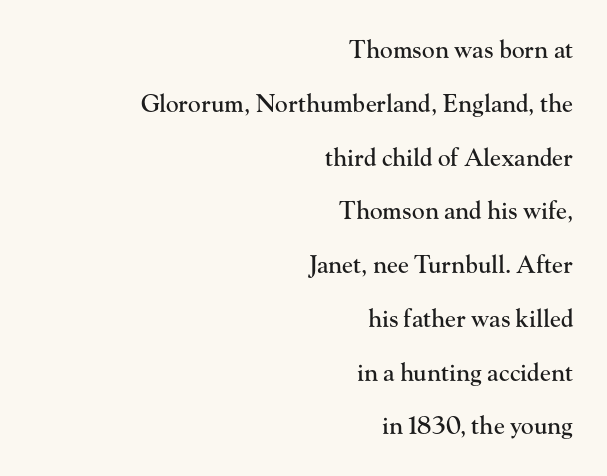
{"italic": "no", "underline": "no", "align": "right", "line_spacing": "loose", "line_spacing_ratio": 2.24, "letter_spacing": "normal", "letter_spacing_em": 0.0, "glyph_px": 24}
